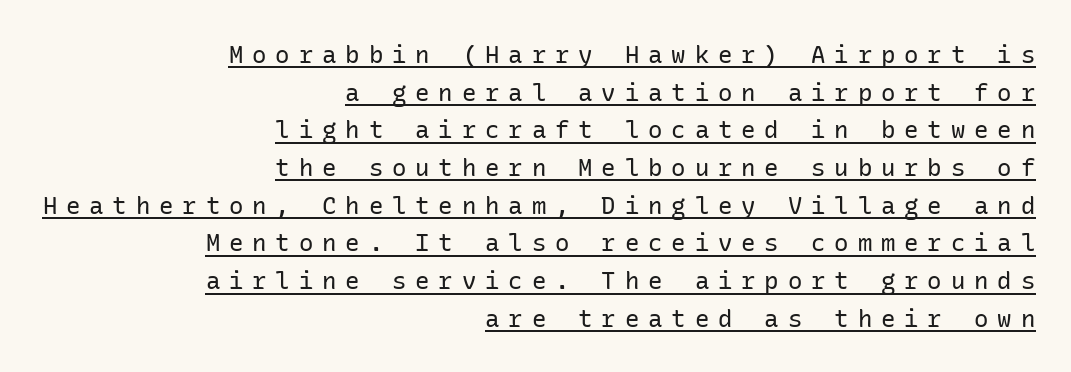
Q: Is the text bold? A: No.
Q: Is the text italic (slanted)? A: No, it is upright.
Q: Is the text underlined? A: Yes.
Q: How is the paragraph aligned? A: Right-aligned.
Q: Is the spacing between letters normal or unusually wide? A: Unusually wide.
Q: Is the spacing between lines tight, normal or loose? A: Normal.
